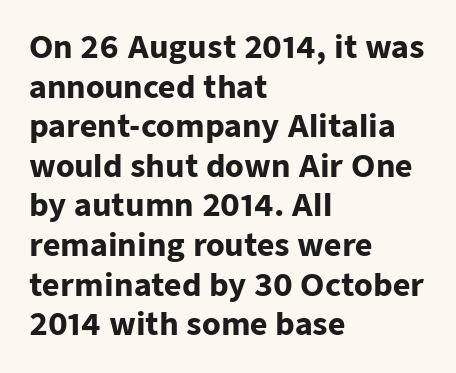
{"serif": "no", "italic": "no", "bold": "yes", "weight": "heavy", "width": "normal", "stroke_contrast": "low", "x_height": "medium", "monospaced": "no", "underline": "no", "align": "left", "line_spacing": "normal", "line_spacing_ratio": 1.32, "letter_spacing": "normal", "letter_spacing_em": 0.0, "glyph_px": 30}
